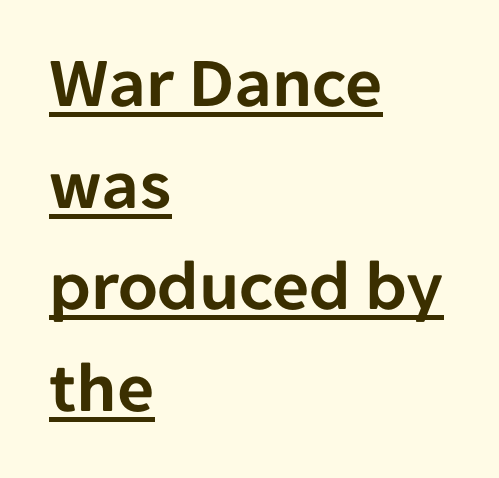
Examine the stroke ends and you'll find no serifs. Every character sits straight up, as roman type does. Proportional: the letters do not fall into vertical columns. Every row of glyphs begins at an identical x-position on the left. Notice how a bar underscores the lettering throughout.
